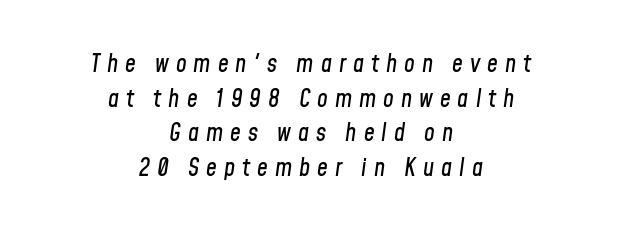
The string is rendered with underlining switched off. Is the type slanted? Yes — the strokes lean at a clear angle. Quick note: interline space is typical. The passage is arranged like a title page — every line centered.
